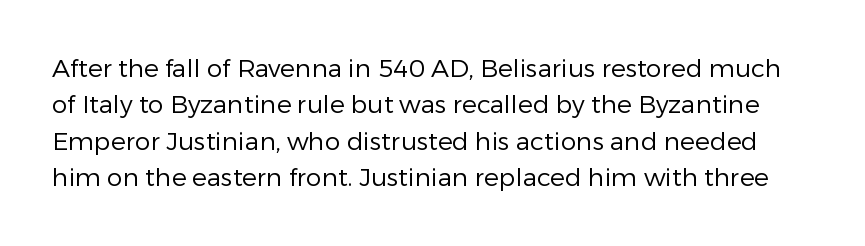
Bold? No — there's no thickening of the strokes. Unmarked baselines from the first word to the last. This sample uses plain, unmodified letter spacing. One glance says typical: line gaps are just what's usual. Is there any slant? The stems are plumb.
